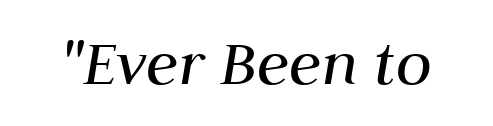
{"italic": "yes", "lean": "right", "slant_degrees": 10, "bold": "no", "weight": "regular", "width": "normal", "stroke_contrast": "medium", "x_height": "medium", "monospaced": "no", "underline": "no", "letter_spacing": "normal", "letter_spacing_em": 0.0, "glyph_px": 66}
